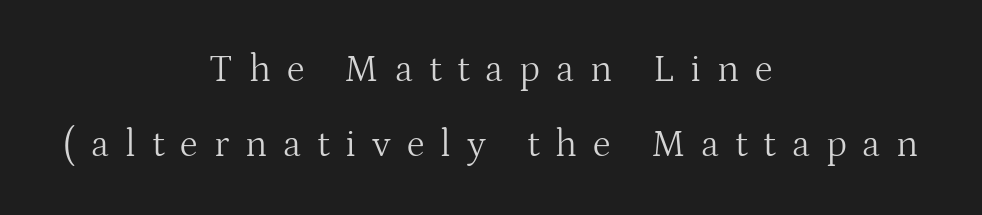
{"serif": "yes", "italic": "no", "bold": "no", "weight": "light", "width": "normal", "stroke_contrast": "medium", "x_height": "medium", "monospaced": "no", "underline": "no", "align": "center", "line_spacing": "loose", "line_spacing_ratio": 1.97, "letter_spacing": "wide", "letter_spacing_em": 0.42, "glyph_px": 38}
